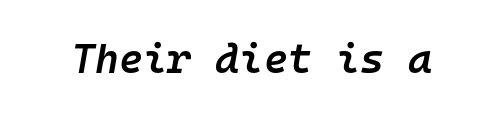
The passage shown is typed in a monospace face where columns stay perfectly aligned. This is moderately heavy type, rendered in semibold. Honestly, there is no underline to notice here at all. The whole block is typeset with a tilt. Tracking here is standard; glyphs follow each other at the usual distance.
